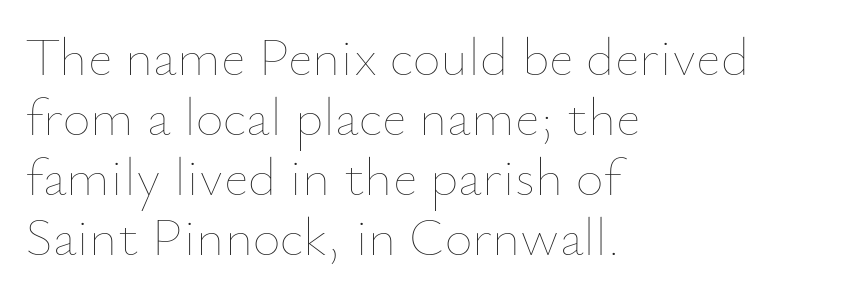
Q: Is the text bold? A: No.
Q: Is the text italic (slanted)? A: No, it is upright.
Q: Is the text underlined? A: No.
Q: How is the paragraph aligned? A: Left-aligned.
Q: Is the spacing between letters normal or unusually wide? A: Normal.
Q: Is the spacing between lines tight, normal or loose? A: Tight.
Q: Width (condensed, normal, or wide)? A: Normal.
Q: Stroke contrast? A: Low.
Q: x-height? A: Small.
Q: Monospaced? A: No.
